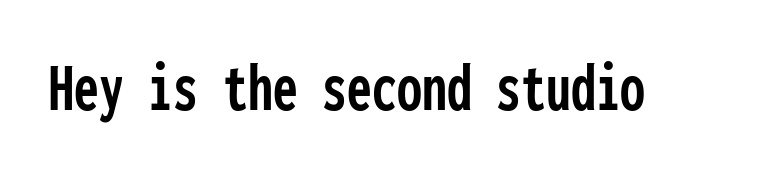
Q: Is the text italic (slanted)? A: No, it is upright.
Q: Is the typeface a serif or a sans-serif typeface? A: Sans-serif.
Q: Is the text underlined? A: No.
Q: Is the spacing between letters normal or unusually wide? A: Normal.
Q: Width (condensed, normal, or wide)? A: Condensed.
Q: Stroke contrast? A: Low.
Q: x-height? A: Medium.
Q: Monospaced? A: Yes.
